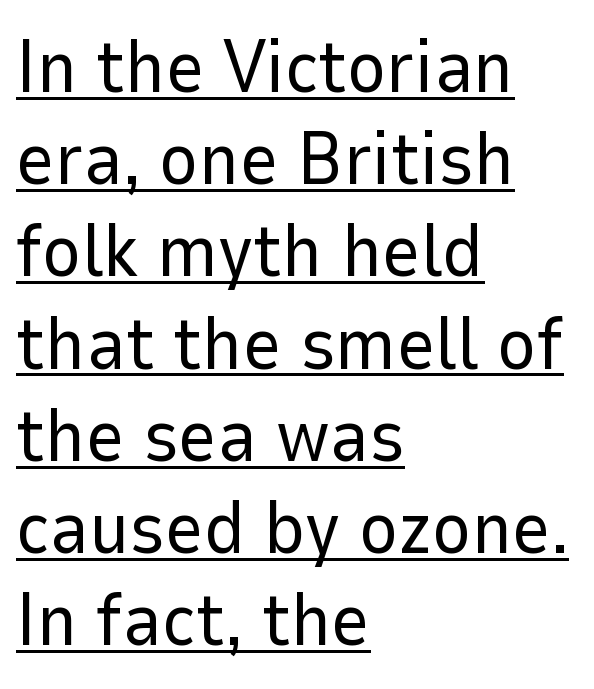
Q: Is the text bold? A: No.
Q: Is the text italic (slanted)? A: No, it is upright.
Q: Is the typeface a serif or a sans-serif typeface? A: Sans-serif.
Q: Is the text underlined? A: Yes.
Q: How is the paragraph aligned? A: Left-aligned.
Q: Is the spacing between letters normal or unusually wide? A: Normal.
Q: Width (condensed, normal, or wide)? A: Normal.
Q: Stroke contrast? A: Low.
Q: x-height? A: Medium.
Q: Monospaced? A: No.
